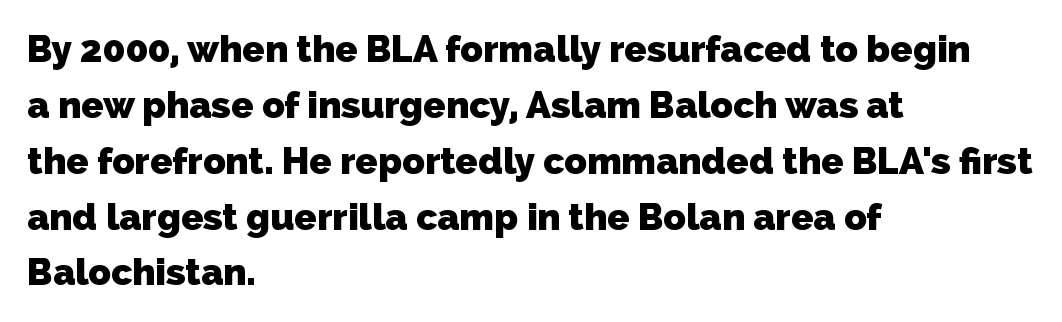
{"serif": "no", "bold": "yes", "weight": "heavy", "width": "normal", "stroke_contrast": "low", "x_height": "medium", "monospaced": "no", "underline": "no", "align": "left", "line_spacing": "normal", "line_spacing_ratio": 1.51, "letter_spacing": "normal", "letter_spacing_em": 0.0, "glyph_px": 37}
